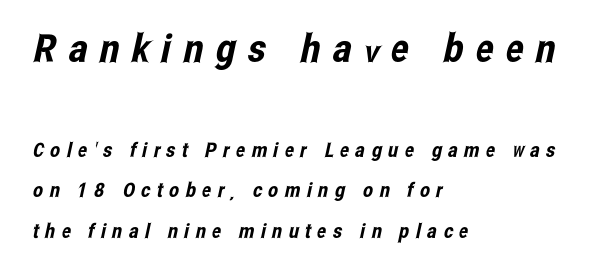
This sample has the flowing, uneven cadence of proportional lettering. A student would call this left alignment; a typographer would say flush left, rag right. The face used here appears at its bigger size in the upper chunk. Bare-footed words on every line. Type style note: lacks serifs. Substantial extra tracking has been applied to these lines.
